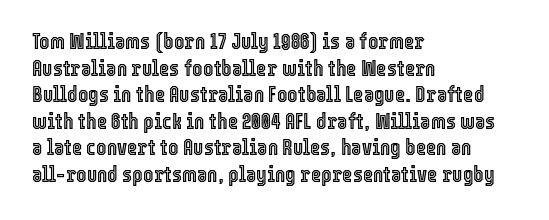
A student would call this left alignment; a typographer would say flush left, rag right. Nobody touched the tracking dial on this one. Tall strokes in this sample are plumb rather than angled. Descenders are the only things crossing below the line.
